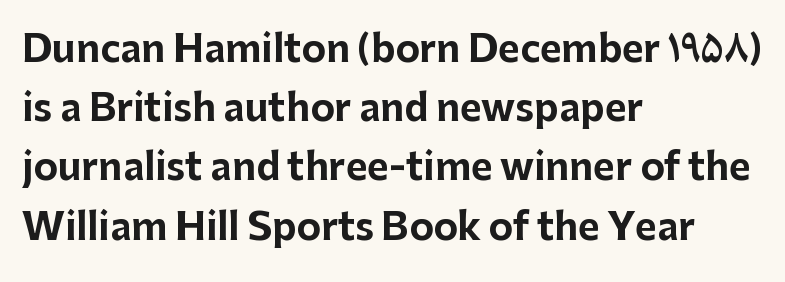
{"serif": "no", "italic": "no", "bold": "yes", "weight": "bold", "width": "normal", "stroke_contrast": "low", "x_height": "medium", "monospaced": "no", "underline": "no", "align": "left", "line_spacing": "normal", "line_spacing_ratio": 1.6, "letter_spacing": "normal", "letter_spacing_em": 0.0, "glyph_px": 37}
